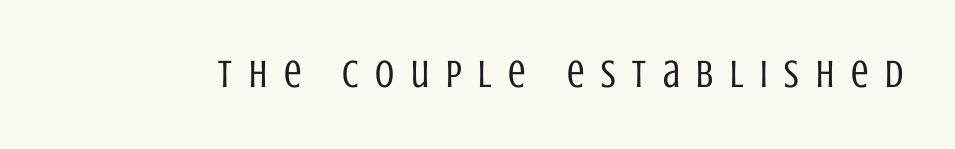
{"serif": "no", "italic": "no", "bold": "no", "weight": "regular", "width": "condensed", "stroke_contrast": "low", "x_height": "large", "monospaced": "no", "underline": "no", "letter_spacing": "wide", "letter_spacing_em": 0.43, "glyph_px": 39}
